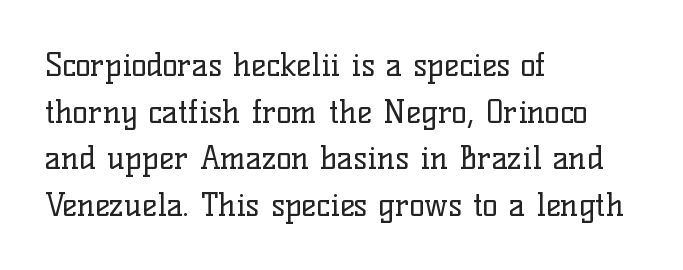
The image shows 32 px regular-weight serif type, upright; set left-aligned, normal line spacing (1.46x), normal letter spacing, not underlined; low stroke contrast and a medium x-height.
